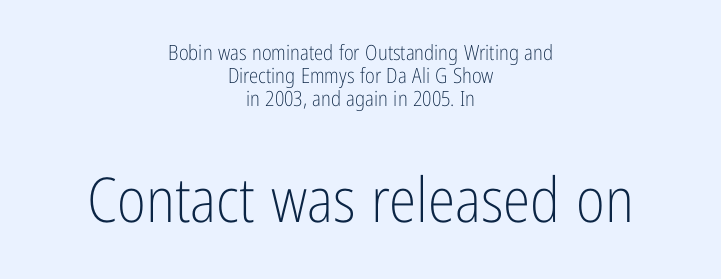
These lines keep a tight, regular rhythm from letter to letter. Is the lower block the larger one? Yes — the lower block carries the bigger type. The rendering uses natural spacing where letterforms have individual widths. Interline gaps are noticeably narrow in this sample. Descender tails drop into unmarked territory. Short and long lines alike share a common midpoint.
